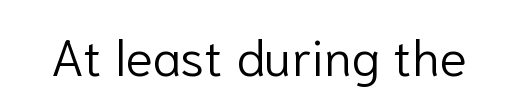
Underline: absent. Nothing heavy about these letters — not bold at all. The letters sit at their default tracking, neither squeezed nor spread. Looks like regular typesetting: each glyph gets only the width it needs. The lettering holds an erect, upright posture throughout.
